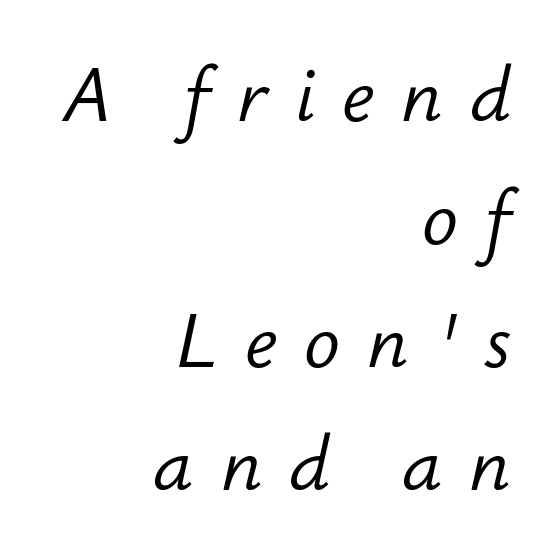
Q: Is the text bold? A: No.
Q: Is the text italic (slanted)? A: Yes, it leans right by about 12 degrees.
Q: Is the text underlined? A: No.
Q: How is the paragraph aligned? A: Right-aligned.
Q: Is the spacing between letters normal or unusually wide? A: Unusually wide.
Q: Is the spacing between lines tight, normal or loose? A: Normal.
Q: Width (condensed, normal, or wide)? A: Normal.
Q: Stroke contrast? A: Low.
Q: x-height? A: Small.
Q: Monospaced? A: No.
